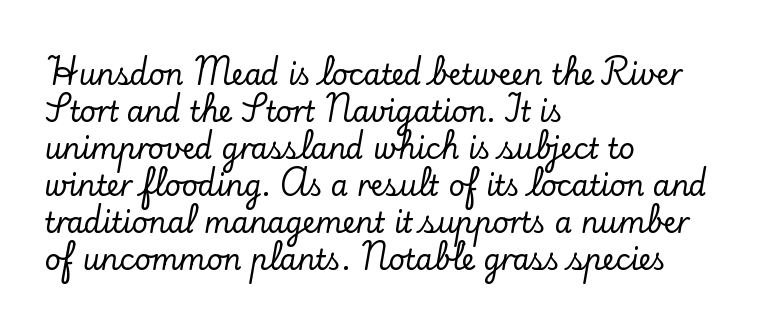
{"serif": "yes", "width": "normal", "stroke_contrast": "low", "x_height": "small", "monospaced": "no", "underline": "no", "align": "left", "line_spacing": "normal", "line_spacing_ratio": 1.32, "letter_spacing": "normal", "letter_spacing_em": 0.0, "glyph_px": 28}
